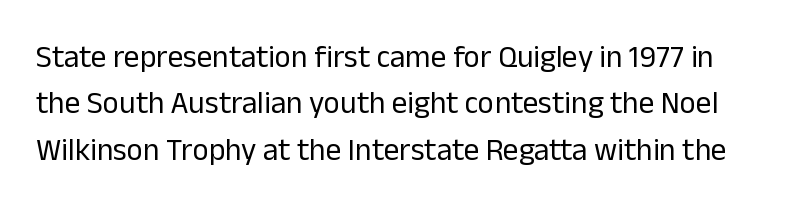
{"serif": "no", "italic": "no", "bold": "no", "weight": "regular", "width": "normal", "stroke_contrast": "low", "x_height": "medium", "monospaced": "no", "underline": "no", "line_spacing": "normal", "line_spacing_ratio": 1.5, "letter_spacing": "normal", "letter_spacing_em": 0.0, "glyph_px": 31}
